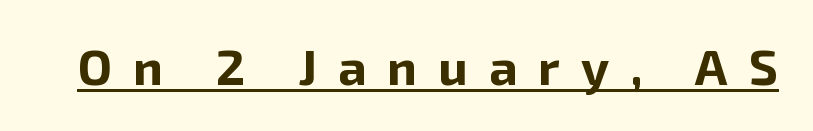
Does a line run under the words? Yes, clearly. Each letter keeps its own natural width here, so spacing adapts to shape. Chunky letters — that's bold for sure. The rendering shows plain stroke endings on the letterforms — a sans-serif design. The line texture is sparse and dotted thanks to wide tracking. Does the lettering tilt? It doesn't — this is upright.
